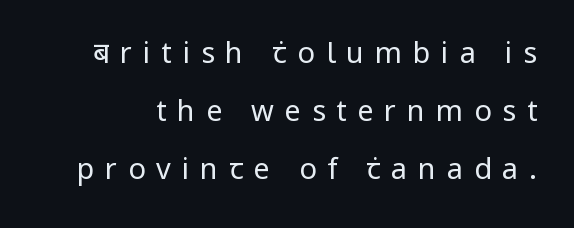
Q: Is the text bold? A: No.
Q: Is the text italic (slanted)? A: No, it is upright.
Q: Is the typeface a serif or a sans-serif typeface? A: Sans-serif.
Q: Is the text underlined? A: No.
Q: Is the spacing between letters normal or unusually wide? A: Unusually wide.
Q: Is the spacing between lines tight, normal or loose? A: Loose.
Q: Width (condensed, normal, or wide)? A: Normal.
Q: Stroke contrast? A: Low.
Q: x-height? A: Medium.
Q: Monospaced? A: No.
